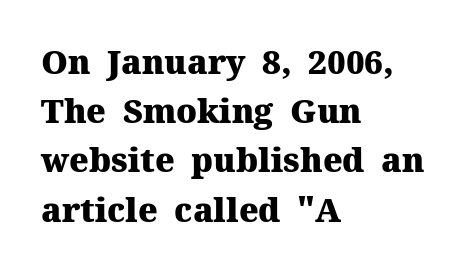
The image shows 33 px heavy serif type, upright; set left-aligned, normal line spacing (1.49x), normal letter spacing, not underlined; medium stroke contrast and a medium x-height.
